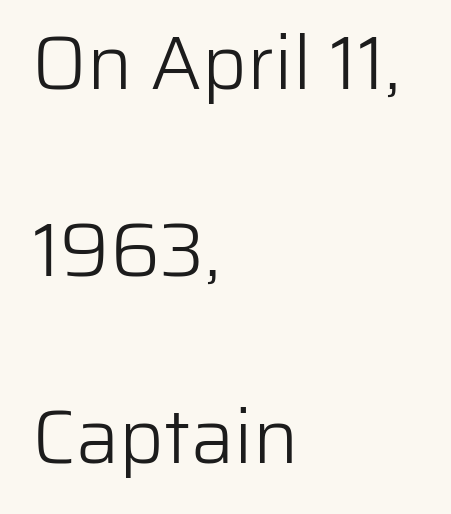
Q: Is the text bold? A: No.
Q: Is the text italic (slanted)? A: No, it is upright.
Q: Is the typeface a serif or a sans-serif typeface? A: Sans-serif.
Q: Is the text underlined? A: No.
Q: How is the paragraph aligned? A: Left-aligned.
Q: Is the spacing between letters normal or unusually wide? A: Normal.
Q: Is the spacing between lines tight, normal or loose? A: Loose.
Q: Width (condensed, normal, or wide)? A: Normal.
Q: Stroke contrast? A: Low.
Q: x-height? A: Medium.
Q: Monospaced? A: No.
